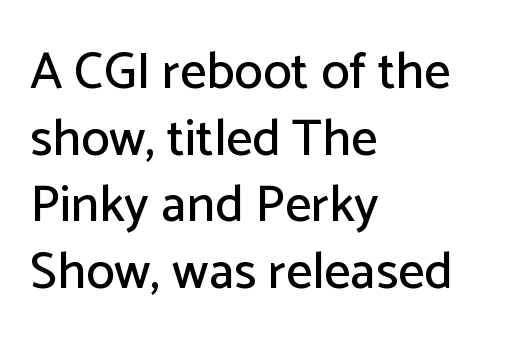
Q: Is the text italic (slanted)? A: No, it is upright.
Q: Is the typeface a serif or a sans-serif typeface? A: Sans-serif.
Q: Is the text underlined? A: No.
Q: How is the paragraph aligned? A: Left-aligned.
Q: Is the spacing between letters normal or unusually wide? A: Normal.
Q: Is the spacing between lines tight, normal or loose? A: Normal.
Q: Width (condensed, normal, or wide)? A: Normal.
Q: Stroke contrast? A: Low.
Q: x-height? A: Medium.
Q: Monospaced? A: No.
